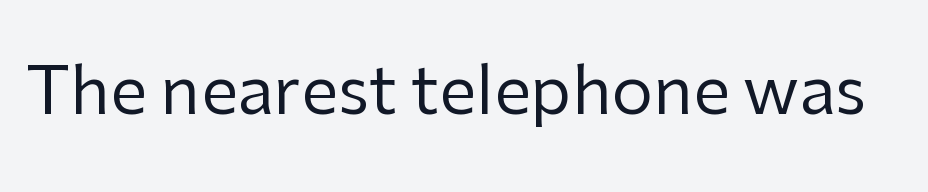
{"serif": "no", "italic": "no", "bold": "no", "weight": "regular", "width": "normal", "stroke_contrast": "low", "x_height": "medium", "monospaced": "no", "underline": "no", "letter_spacing": "normal", "letter_spacing_em": 0.0, "glyph_px": 66}
